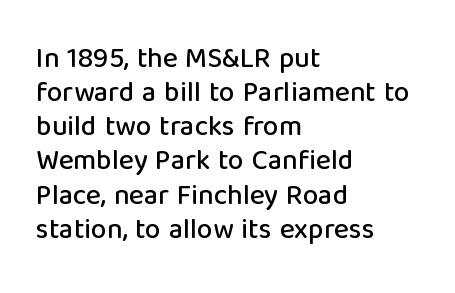
Q: Is the text italic (slanted)? A: No, it is upright.
Q: Is the typeface a serif or a sans-serif typeface? A: Sans-serif.
Q: Is the text underlined? A: No.
Q: How is the paragraph aligned? A: Left-aligned.
Q: Is the spacing between letters normal or unusually wide? A: Normal.
Q: Width (condensed, normal, or wide)? A: Normal.
Q: Stroke contrast? A: Low.
Q: x-height? A: Medium.
Q: Monospaced? A: No.
